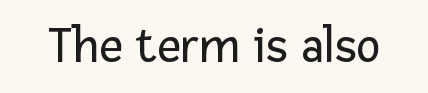
{"serif": "no", "italic": "no", "bold": "no", "weight": "regular", "width": "normal", "stroke_contrast": "low", "x_height": "medium", "monospaced": "no", "underline": "no", "letter_spacing": "normal", "letter_spacing_em": 0.0, "glyph_px": 52}
